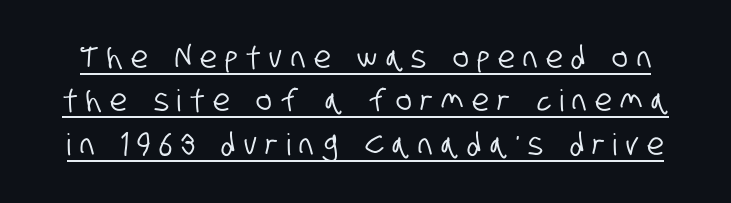
The image shows 30 px condensed sans-serif type; set normal line spacing (1.45x), unusually wide letter spacing (+0.29 em), underlined; low stroke contrast and a large x-height.
